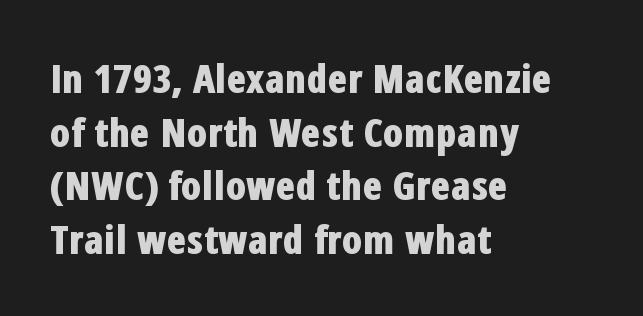
These lines are set flush left with a ragged right edge. Quick note: interline space is typical. There is no visible air inserted between adjacent glyphs. The rendering uses a bold face; every stroke is thick and dark. Descenders hang freely into open space. The designer went with a sans here, leaving each stem footless.
